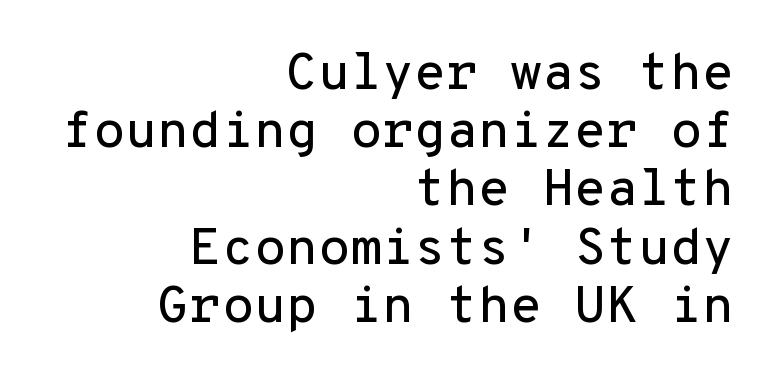
Q: Is the text italic (slanted)? A: No, it is upright.
Q: Is the typeface a serif or a sans-serif typeface? A: Sans-serif.
Q: Is the text underlined? A: No.
Q: How is the paragraph aligned? A: Right-aligned.
Q: Is the spacing between letters normal or unusually wide? A: Normal.
Q: Is the spacing between lines tight, normal or loose? A: Tight.
Q: Width (condensed, normal, or wide)? A: Normal.
Q: Stroke contrast? A: Low.
Q: x-height? A: Medium.
Q: Monospaced? A: Yes.
